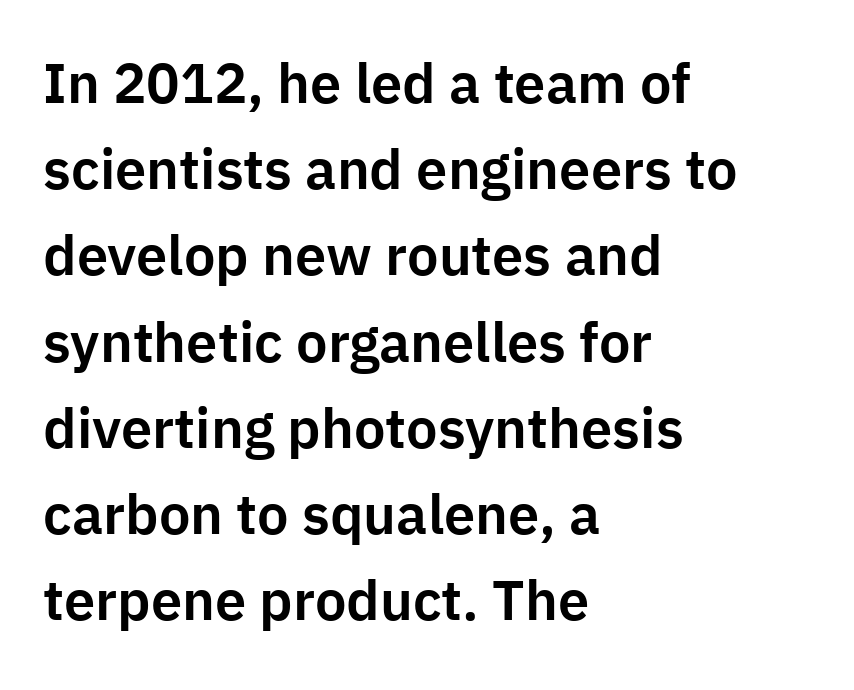
{"serif": "no", "italic": "no", "width": "normal", "stroke_contrast": "low", "x_height": "medium", "monospaced": "no", "underline": "no", "align": "left", "line_spacing": "normal", "line_spacing_ratio": 1.54, "letter_spacing": "normal", "letter_spacing_em": 0.0, "glyph_px": 56}
